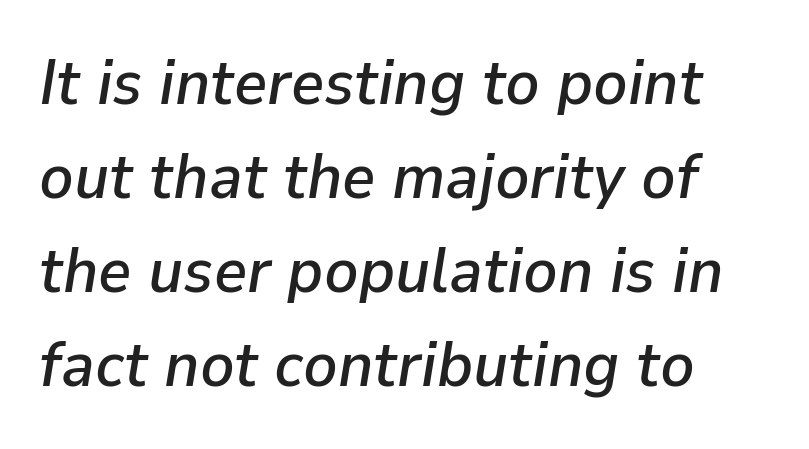
{"italic": "yes", "lean": "right", "slant_degrees": 9, "width": "normal", "stroke_contrast": "low", "x_height": "medium", "monospaced": "no", "underline": "no", "align": "left", "line_spacing": "normal", "line_spacing_ratio": 1.47, "letter_spacing": "normal", "letter_spacing_em": 0.0, "glyph_px": 64}
